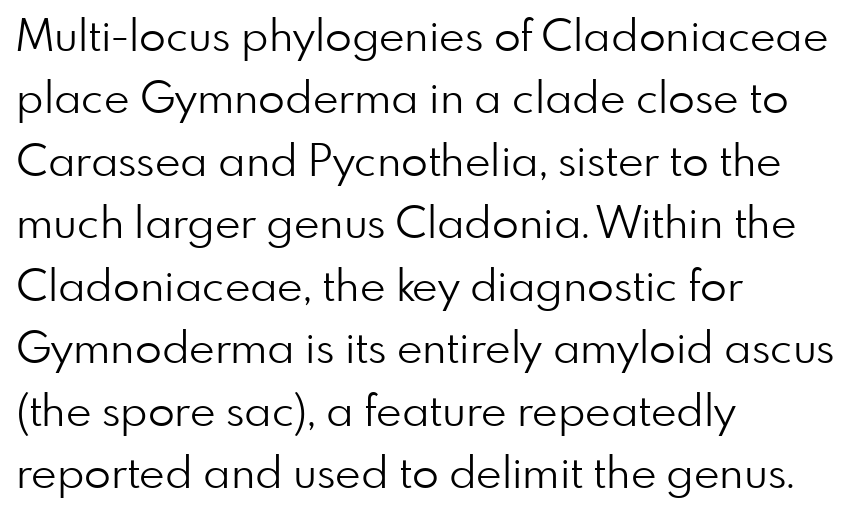
Q: Is the text bold? A: No.
Q: Is the text italic (slanted)? A: No, it is upright.
Q: Is the typeface a serif or a sans-serif typeface? A: Sans-serif.
Q: Is the text underlined? A: No.
Q: How is the paragraph aligned? A: Left-aligned.
Q: Is the spacing between letters normal or unusually wide? A: Normal.
Q: Is the spacing between lines tight, normal or loose? A: Normal.
Q: Width (condensed, normal, or wide)? A: Normal.
Q: Stroke contrast? A: Low.
Q: x-height? A: Small.
Q: Monospaced? A: No.
